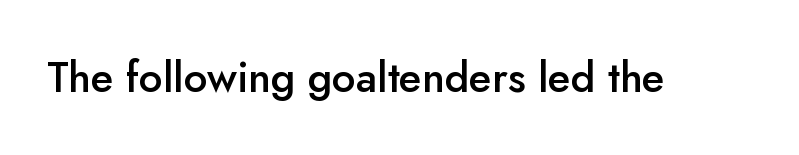
{"serif": "no", "italic": "no", "bold": "semi", "weight": "semibold", "width": "normal", "stroke_contrast": "low", "x_height": "small", "monospaced": "no", "underline": "no", "letter_spacing": "normal", "letter_spacing_em": 0.0, "glyph_px": 42}
